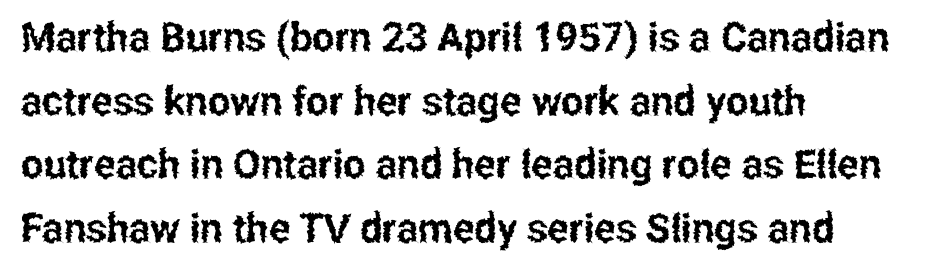
Q: Is the text italic (slanted)? A: No, it is upright.
Q: Is the typeface a serif or a sans-serif typeface? A: Sans-serif.
Q: Is the text underlined? A: No.
Q: How is the paragraph aligned? A: Left-aligned.
Q: Is the spacing between letters normal or unusually wide? A: Normal.
Q: Is the spacing between lines tight, normal or loose? A: Normal.
Q: Width (condensed, normal, or wide)? A: Condensed.
Q: Stroke contrast? A: Low.
Q: x-height? A: Medium.
Q: Monospaced? A: No.
